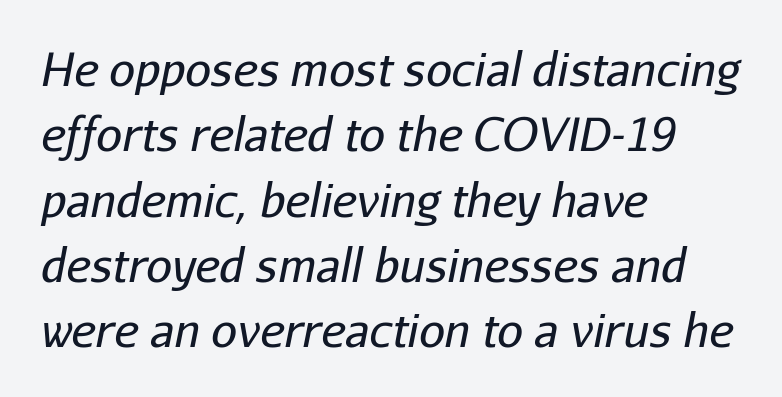
Successive baselines arrive at the customary interval. Descenders hang freely into open space. The font's italic variant was chosen for this text. You could not count columns in this text — the font is proportionally spaced.
